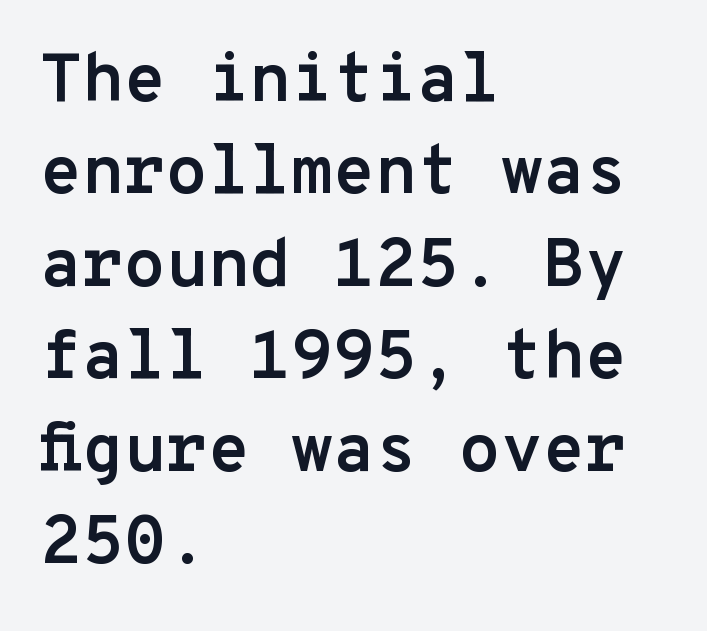
Glance below the letters and you will spot only blank space. Casual observation: everything's shoved over to the left. Typesetter's note: full bold, strokes at maximum text heaviness. Glyph-to-glyph distance matches everyday printed text.
